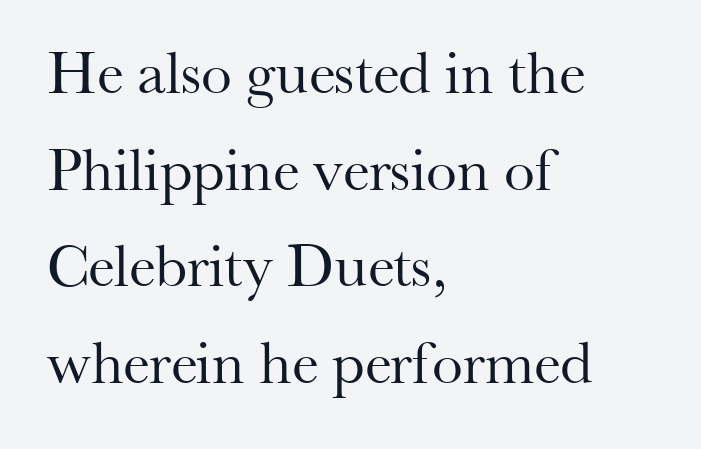
Students, observe: this is what conventionally led text looks like. In CSS terms this would be text-align: left. Underline: absent. Character widths vary here, with narrow letters taking less room than wide ones. Stroke terminals: seriffed. Short note: letters normally spaced.
